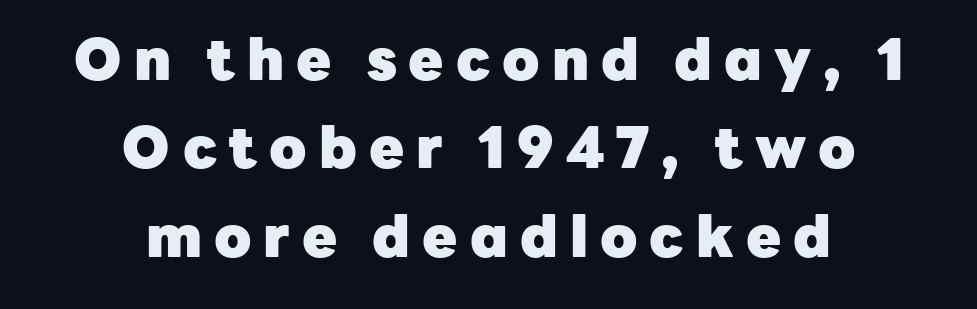
These lines are rendered in a variable-pitch font. This sample uses a sans-serif face. Which margin do the lines hug? Neither — every line sits in the middle. Normally led — the rows are evenly, conventionally spaced. Weight check: bold — yes, fully.
